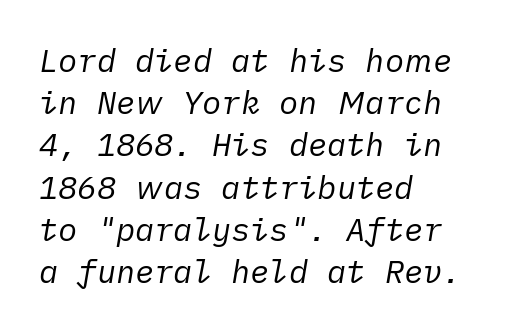
The image shows 32 px regular-weight type, italic (leaning right); set left-aligned, normal line spacing (1.32x), normal letter spacing, not underlined; low stroke contrast and a medium x-height.
